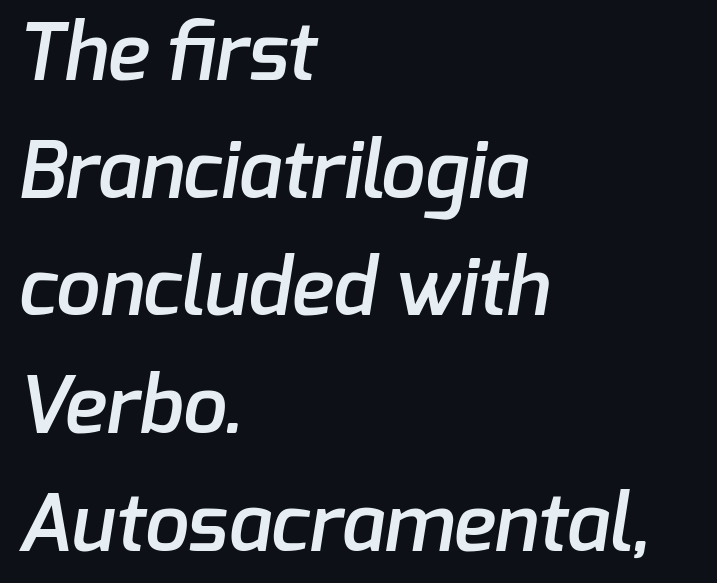
Reading down the column, the eye jumps a familiar distance to each next line. Left-aligned paragraph, ragged on the right. These words are printed semibold, heavier than regular yet not bold. The words here are not underlined.
